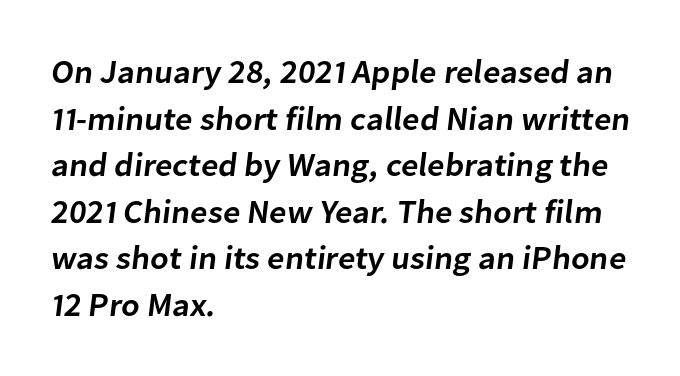
The image shows 33 px semibold sans-serif type; set left-aligned, normal line spacing (1.41x), normal letter spacing, not underlined; low stroke contrast and a medium x-height.
